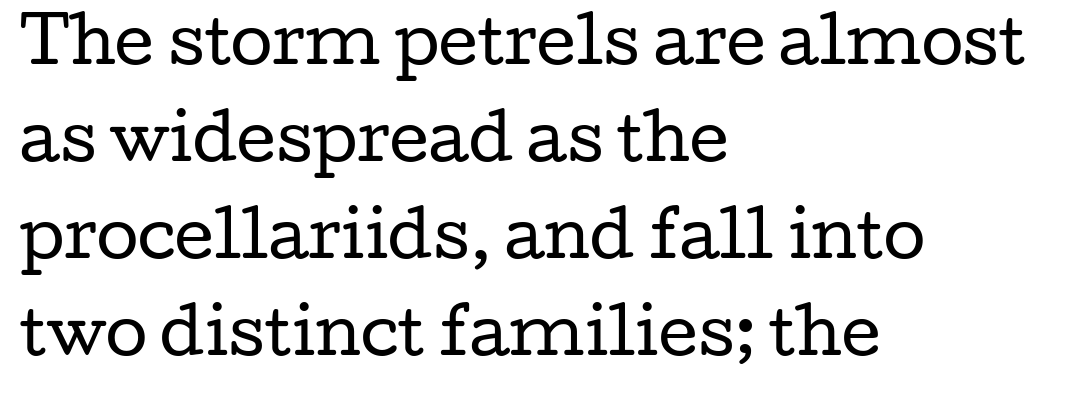
{"serif": "yes", "italic": "no", "bold": "no", "weight": "regular", "width": "wide", "stroke_contrast": "low", "x_height": "medium", "monospaced": "no", "underline": "no", "align": "left", "line_spacing": "normal", "line_spacing_ratio": 1.59, "letter_spacing": "normal", "letter_spacing_em": 0.0, "glyph_px": 61}
